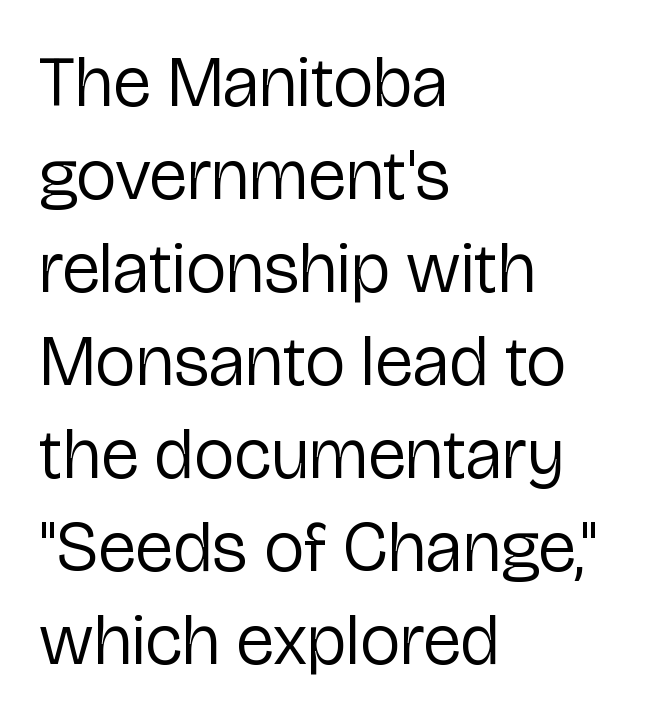
The image shows 71 px regular-weight sans-serif type, upright; set left-aligned, normal line spacing (1.31x), normal letter spacing, not underlined; low stroke contrast and a medium x-height.
